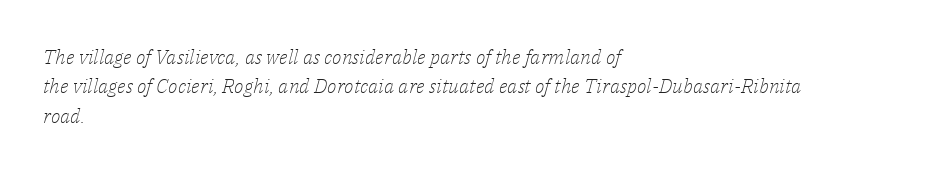
{"italic": "yes", "lean": "right", "slant_degrees": 14, "bold": "no", "underline": "no", "align": "left", "line_spacing": "normal", "line_spacing_ratio": 1.47, "letter_spacing": "normal", "letter_spacing_em": 0.0, "glyph_px": 20}
